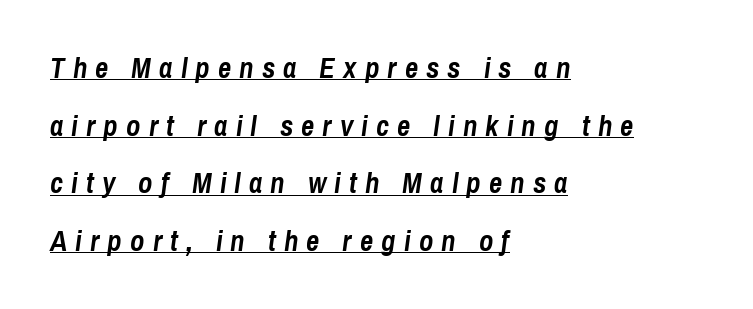
The rendering uses natural spacing where letterforms have individual widths. If you drew a line through each stem, it would be angled. Heft: maximum for text — a bold. Someone cranked the tracking dial way up on this one. Line beginnings align vertically; line endings do not. Is there an underline? Yes — a line sits under the letters.
